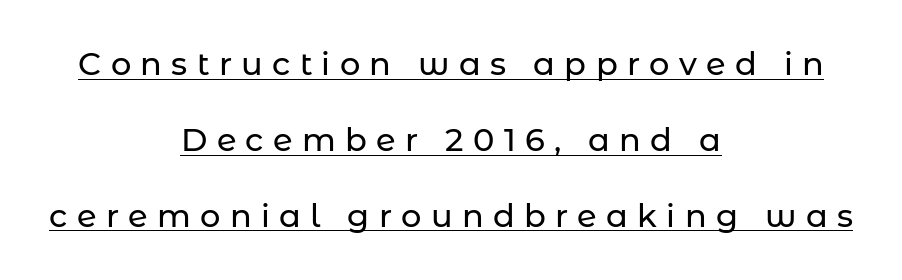
{"serif": "no", "italic": "no", "width": "normal", "stroke_contrast": "low", "x_height": "medium", "monospaced": "no", "underline": "yes", "align": "center", "line_spacing": "loose", "line_spacing_ratio": 2.37, "letter_spacing": "wide", "letter_spacing_em": 0.29, "glyph_px": 32}
